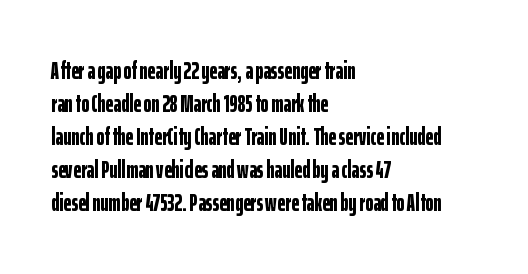
These lines keep a tight, regular rhythm from letter to letter. Heavy-handed strokes throughout: this text is bold. A normal amount of white space separates one row of letters from the next. The font's upright variant was chosen for this text. The string is rendered with underlining switched off. Which margin do the lines hug? The left one — the right edge is uneven.
